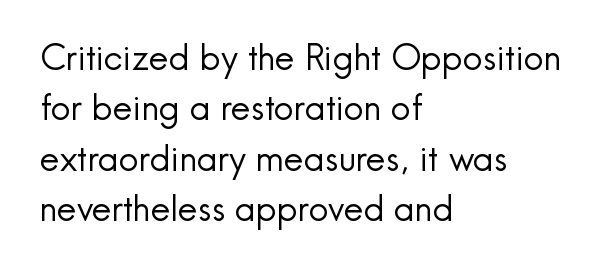
Q: Is the text bold? A: No.
Q: Is the text italic (slanted)? A: No, it is upright.
Q: Is the typeface a serif or a sans-serif typeface? A: Sans-serif.
Q: Is the text underlined? A: No.
Q: How is the paragraph aligned? A: Left-aligned.
Q: Is the spacing between letters normal or unusually wide? A: Normal.
Q: Is the spacing between lines tight, normal or loose? A: Normal.
Q: Width (condensed, normal, or wide)? A: Normal.
Q: x-height? A: Small.
Q: Monospaced? A: No.
